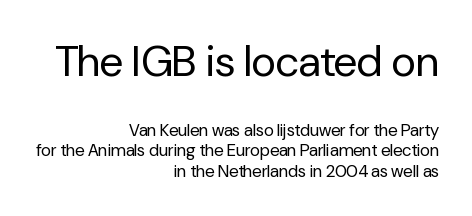
Q: Is the text bold? A: No.
Q: Is the text italic (slanted)? A: No, it is upright.
Q: Is the typeface a serif or a sans-serif typeface? A: Sans-serif.
Q: Is the text underlined? A: No.
Q: How is the paragraph aligned? A: Right-aligned.
Q: Is the spacing between letters normal or unusually wide? A: Normal.
Q: Which block of text is set in a larger size, the first (top) or the second (bottom)? A: The first (top) one.
Q: Width (condensed, normal, or wide)? A: Normal.
Q: Stroke contrast? A: Low.
Q: x-height? A: Medium.
Q: Monospaced? A: No.
